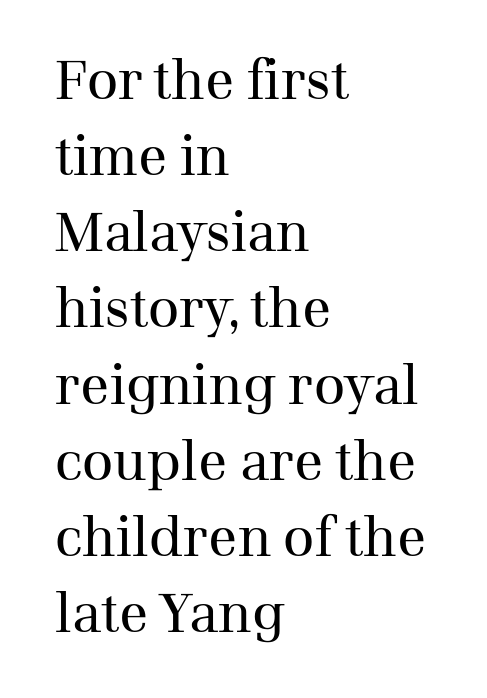
Decoration check: the copy has no underline. The letters sit at their default tracking, neither squeezed nor spread. Examine the stroke ends and you'll spot serifs. Weight: in the light-to-regular range. Each letter keeps its own natural width here, so spacing adapts to shape.
